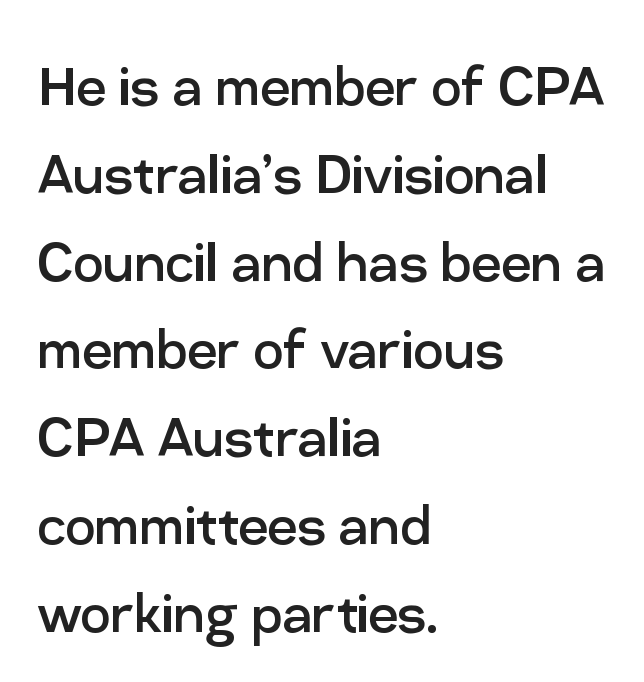
The image shows 67 px regular-weight sans-serif type, upright; set left-aligned, normal line spacing (1.31x), normal letter spacing, not underlined; low stroke contrast and a medium x-height.
